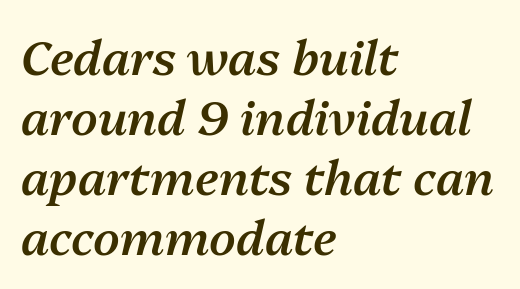
Q: Is the text bold? A: Semi-bold.
Q: Is the text italic (slanted)? A: Yes, it leans right by about 13 degrees.
Q: Is the text underlined? A: No.
Q: How is the paragraph aligned? A: Left-aligned.
Q: Is the spacing between letters normal or unusually wide? A: Normal.
Q: Is the spacing between lines tight, normal or loose? A: Normal.
Q: Width (condensed, normal, or wide)? A: Normal.
Q: Stroke contrast? A: Medium.
Q: x-height? A: Medium.
Q: Monospaced? A: No.
